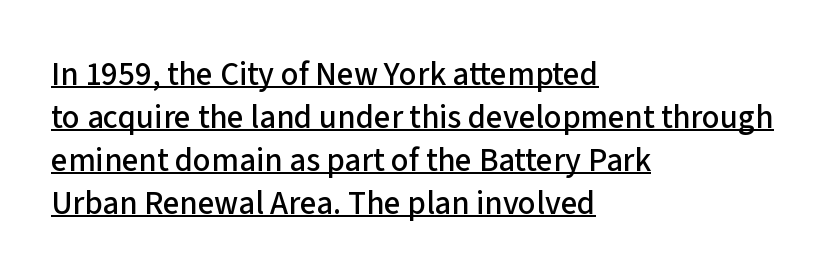
The image shows 33 px sans-serif type, upright; set left-aligned, normal line spacing (1.3x), normal letter spacing, underlined; low stroke contrast and a medium x-height.
